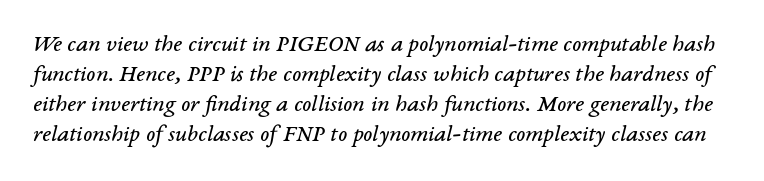
{"italic": "yes", "lean": "right", "slant_degrees": 14, "bold": "no", "underline": "no", "line_spacing": "normal", "line_spacing_ratio": 1.25, "letter_spacing": "normal", "letter_spacing_em": 0.0, "glyph_px": 24}
